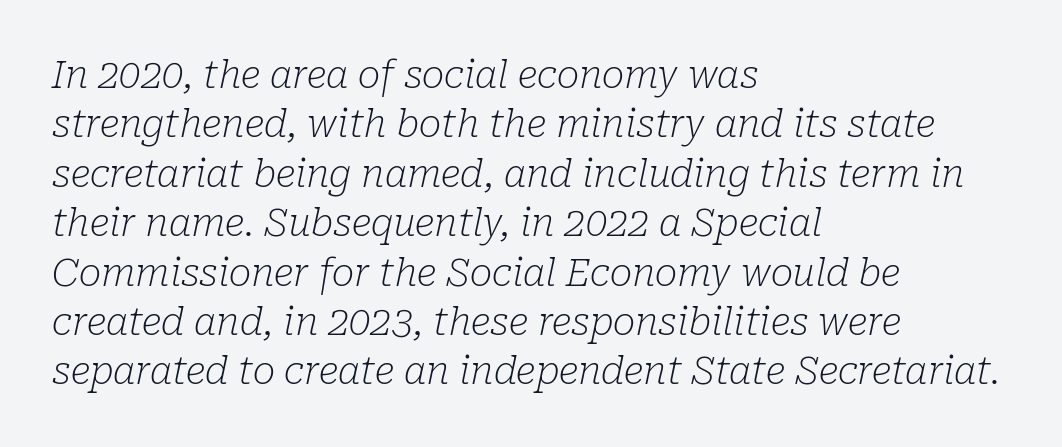
These lines stack with their left ends in a neat column. Students, observe: this is what conventionally led text looks like. Just letters on the line, the space beneath them empty. The strokes carry an ordinary text weight at most. A typesetter would label this face a serif.
